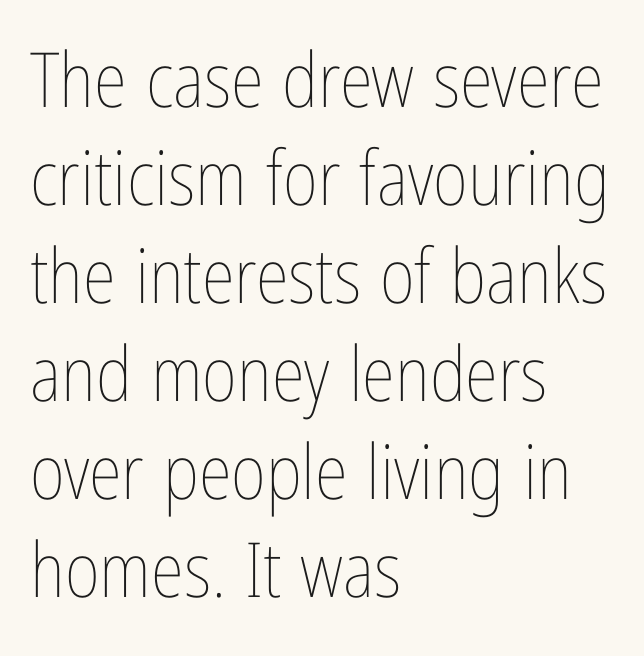
Q: Is the text bold? A: No.
Q: Is the text italic (slanted)? A: No, it is upright.
Q: Is the text underlined? A: No.
Q: How is the paragraph aligned? A: Left-aligned.
Q: Is the spacing between letters normal or unusually wide? A: Normal.
Q: Is the spacing between lines tight, normal or loose? A: Normal.
Q: Width (condensed, normal, or wide)? A: Condensed.
Q: Stroke contrast? A: Low.
Q: x-height? A: Medium.
Q: Monospaced? A: No.
